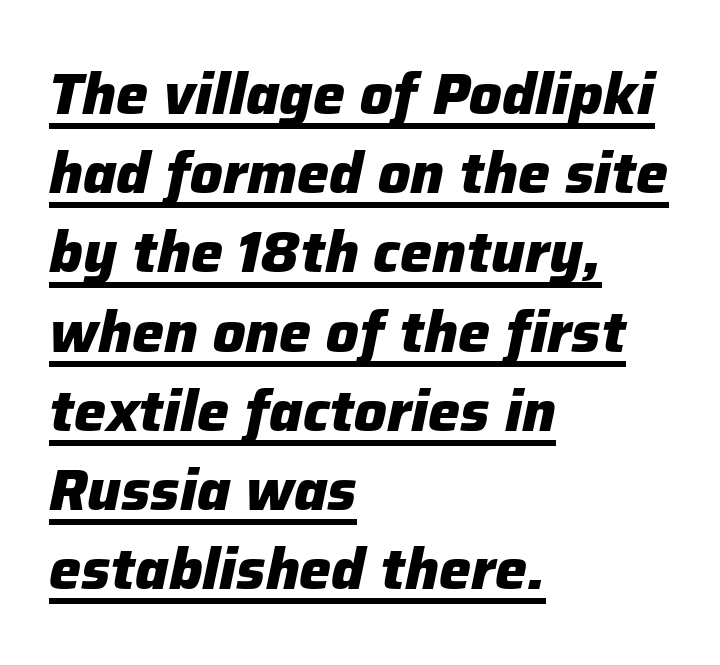
Standard letterfit; no display-style spreading of the glyphs. Rendered with sloped, italic letterforms. As a designer I'd log this as weight 700, bold. Descenders here cross a horizontal rule under the line. Evenly set lines give the paragraph a standard silhouette. You could not count columns in this text — the font is proportionally spaced.
